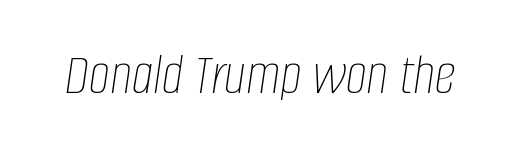
{"italic": "yes", "lean": "right", "slant_degrees": 8, "bold": "no", "weight": "thin", "width": "condensed", "stroke_contrast": "low", "x_height": "large", "monospaced": "no", "underline": "no", "letter_spacing": "normal", "letter_spacing_em": 0.0, "glyph_px": 60}
